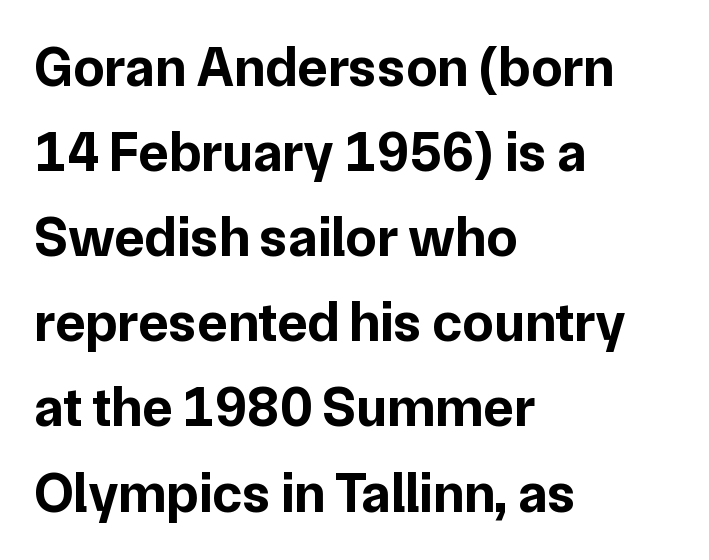
The strip under each line holds only bare page. Default kerning and tracking; the words read as compact shapes. Upright lettering throughout. I'd call this a sans setting — the letters go barefoot. The passage shown is emphatically bold.
